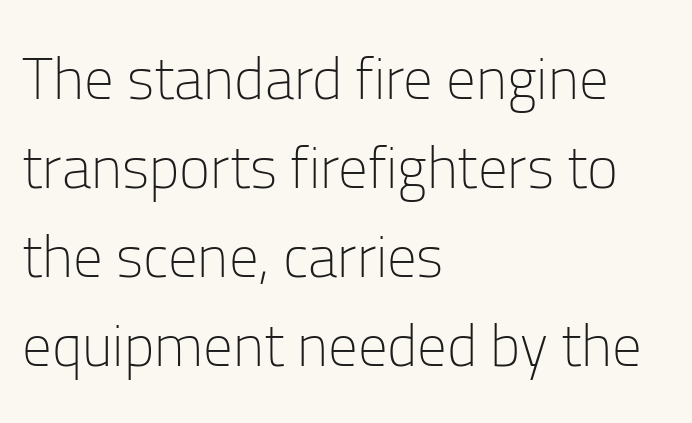
{"serif": "no", "italic": "no", "bold": "no", "weight": "light", "width": "normal", "stroke_contrast": "low", "x_height": "medium", "monospaced": "no", "underline": "no", "align": "left", "line_spacing": "normal", "line_spacing_ratio": 1.51, "letter_spacing": "normal", "letter_spacing_em": 0.0, "glyph_px": 59}
